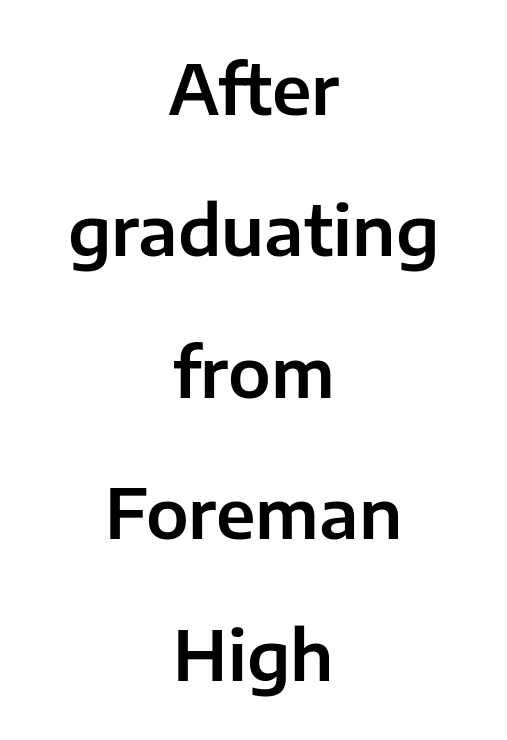
{"serif": "no", "italic": "no", "width": "normal", "stroke_contrast": "low", "x_height": "medium", "monospaced": "no", "underline": "no", "align": "center", "line_spacing": "loose", "line_spacing_ratio": 2.08, "letter_spacing": "normal", "letter_spacing_em": 0.0, "glyph_px": 68}
